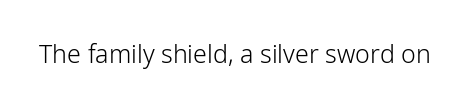
The image shows 25 px text type, upright; set normal letter spacing, not underlined.
